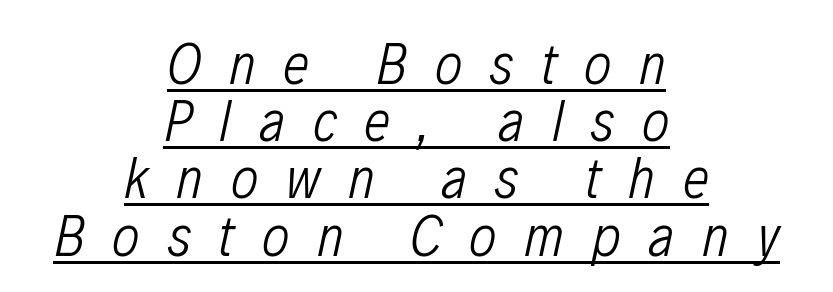
Q: Is the text bold? A: No.
Q: Is the text italic (slanted)? A: Yes, it leans right by about 12 degrees.
Q: Is the text underlined? A: Yes.
Q: How is the paragraph aligned? A: Centered.
Q: Is the spacing between letters normal or unusually wide? A: Unusually wide.
Q: Is the spacing between lines tight, normal or loose? A: Tight.
Q: Width (condensed, normal, or wide)? A: Condensed.
Q: Stroke contrast? A: Low.
Q: x-height? A: Medium.
Q: Monospaced? A: No.
